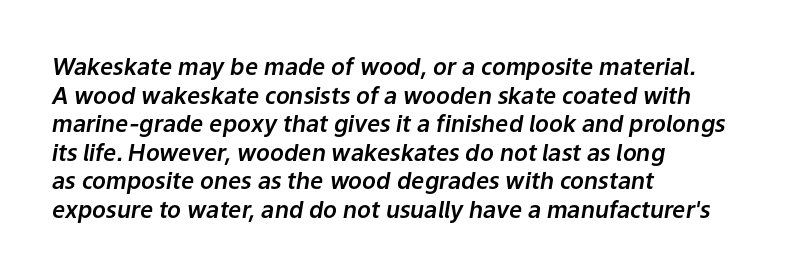
The image shows 23 px text type, italic (leaning right); set left-aligned, line spacing 1.24x, normal letter spacing, not underlined.
